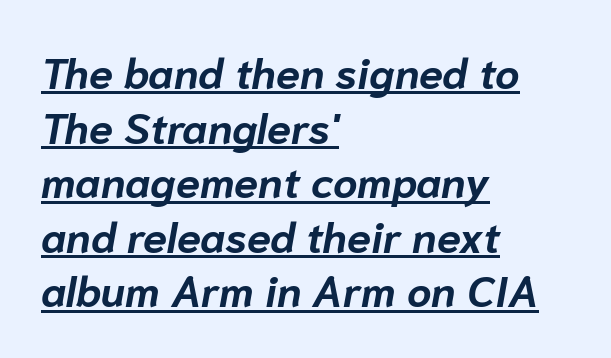
Q: Is the text bold? A: Yes.
Q: Is the text italic (slanted)? A: Yes, it leans right by about 10 degrees.
Q: Is the text underlined? A: Yes.
Q: How is the paragraph aligned? A: Left-aligned.
Q: Is the spacing between letters normal or unusually wide? A: Normal.
Q: Is the spacing between lines tight, normal or loose? A: Normal.
Q: Width (condensed, normal, or wide)? A: Normal.
Q: Stroke contrast? A: Low.
Q: x-height? A: Medium.
Q: Monospaced? A: No.
